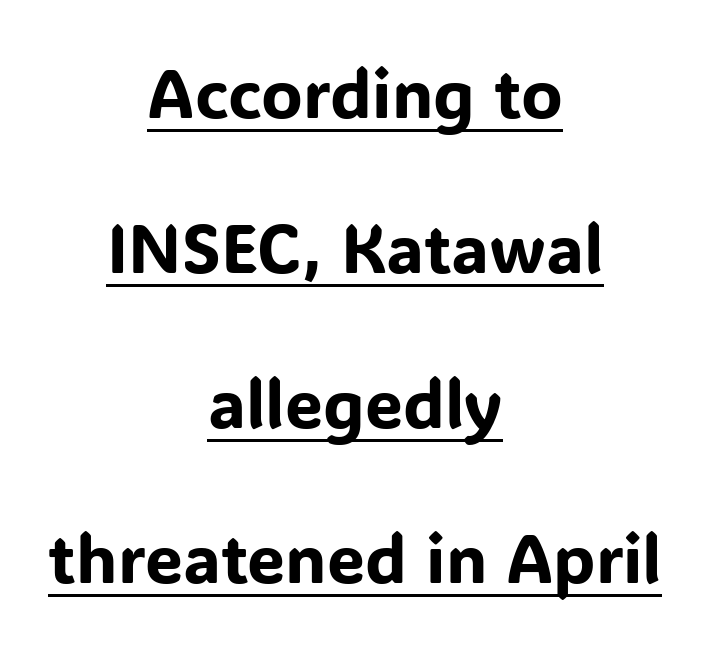
Q: Is the text italic (slanted)? A: No, it is upright.
Q: Is the typeface a serif or a sans-serif typeface? A: Sans-serif.
Q: Is the text underlined? A: Yes.
Q: How is the paragraph aligned? A: Centered.
Q: Is the spacing between letters normal or unusually wide? A: Normal.
Q: Is the spacing between lines tight, normal or loose? A: Loose.
Q: Width (condensed, normal, or wide)? A: Normal.
Q: Stroke contrast? A: Low.
Q: x-height? A: Medium.
Q: Monospaced? A: No.
